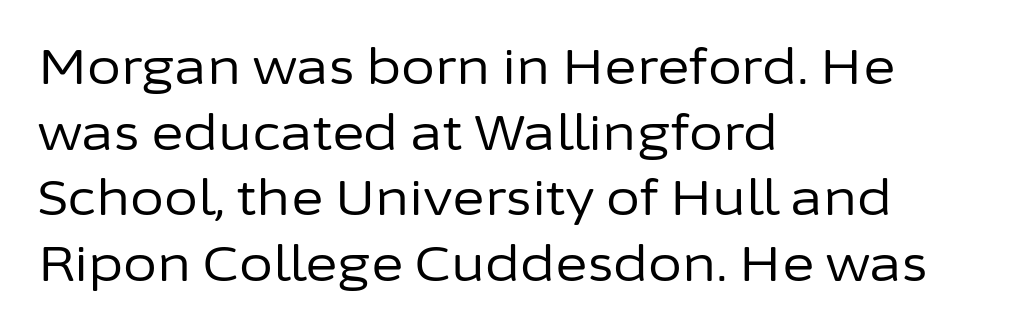
The image shows 49 px regular-weight sans-serif type, upright; set left-aligned, normal line spacing (1.34x), normal letter spacing, not underlined; low stroke contrast and a medium x-height.
